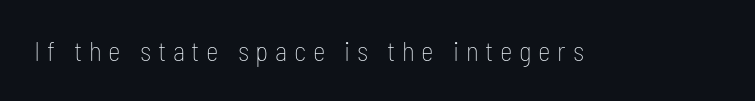
The font's upright variant was chosen for this text. Is the type heavy? It reads as light-to-regular instead. Bare-footed words on every line. You could only call the tracking loose — the letters float apart.
